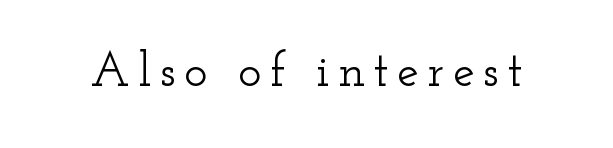
These lines are rendered in a variable-pitch font. Rule under the text: the space is simply empty. This sample uses a serif face. Style check: upright.
